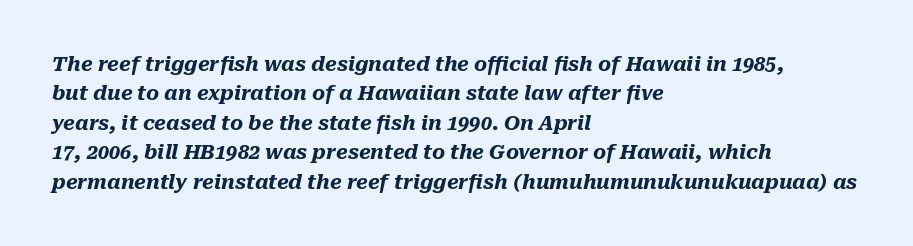
{"italic": "yes", "lean": "right", "slant_degrees": 10, "bold": "yes", "underline": "no", "align": "left", "line_spacing": "normal", "line_spacing_ratio": 1.47, "letter_spacing": "normal", "letter_spacing_em": 0.0, "glyph_px": 20}
